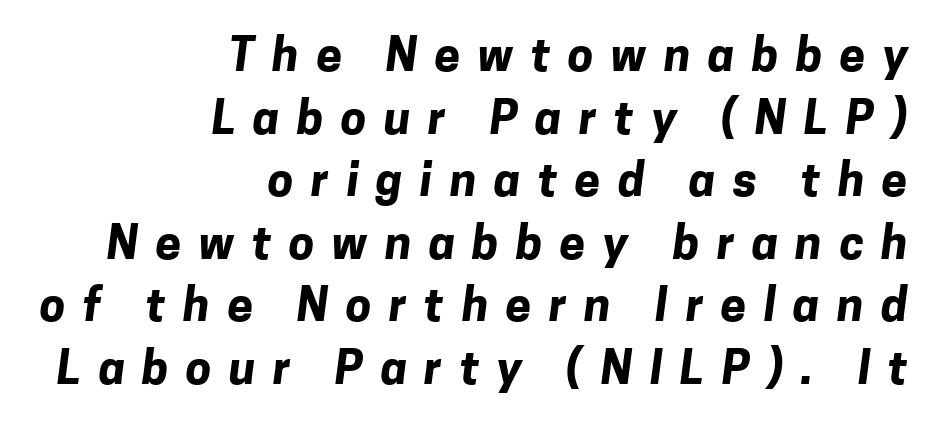
The image shows 46 px bold sans-serif type; set right-aligned, normal line spacing (1.36x), unusually wide letter spacing (+0.38 em), not underlined; low stroke contrast and a medium x-height.
